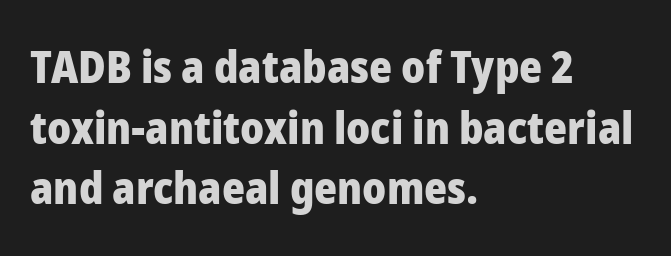
Q: Is the text bold? A: Yes.
Q: Is the text italic (slanted)? A: No, it is upright.
Q: Is the typeface a serif or a sans-serif typeface? A: Sans-serif.
Q: Is the text underlined? A: No.
Q: How is the paragraph aligned? A: Left-aligned.
Q: Is the spacing between letters normal or unusually wide? A: Normal.
Q: Is the spacing between lines tight, normal or loose? A: Normal.
Q: Width (condensed, normal, or wide)? A: Normal.
Q: Stroke contrast? A: Low.
Q: x-height? A: Medium.
Q: Monospaced? A: No.
